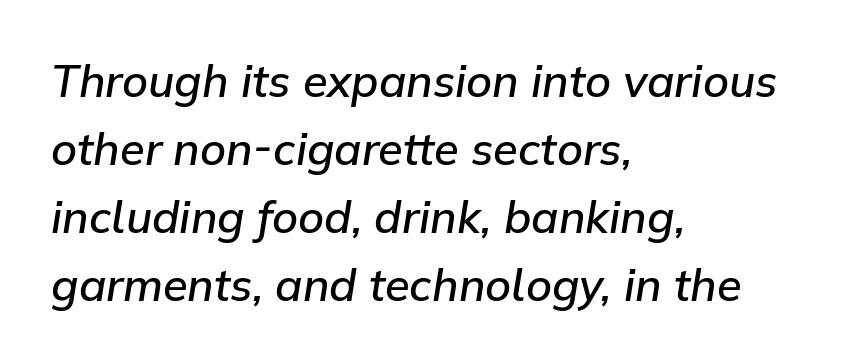
Descenders hang freely into open space. Quick note: interline space is typical. The type is set solid horizontally, with unmodified tracking. Stems and bowls a touch heavier than normal — semibold.
